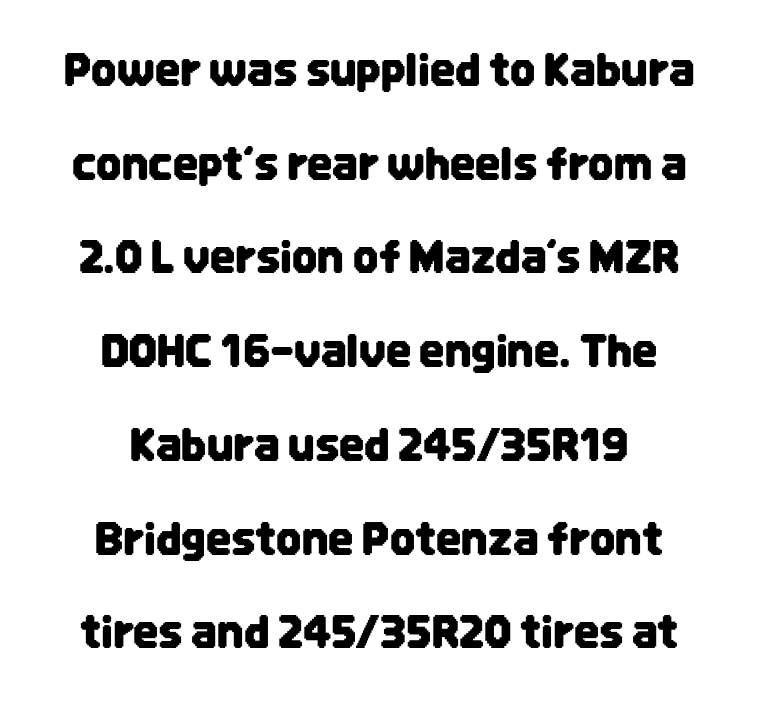
{"serif": "no", "italic": "no", "width": "condensed", "stroke_contrast": "low", "x_height": "large", "monospaced": "no", "underline": "no", "align": "center", "line_spacing": "loose", "line_spacing_ratio": 2.13, "letter_spacing": "normal", "letter_spacing_em": 0.0, "glyph_px": 44}
